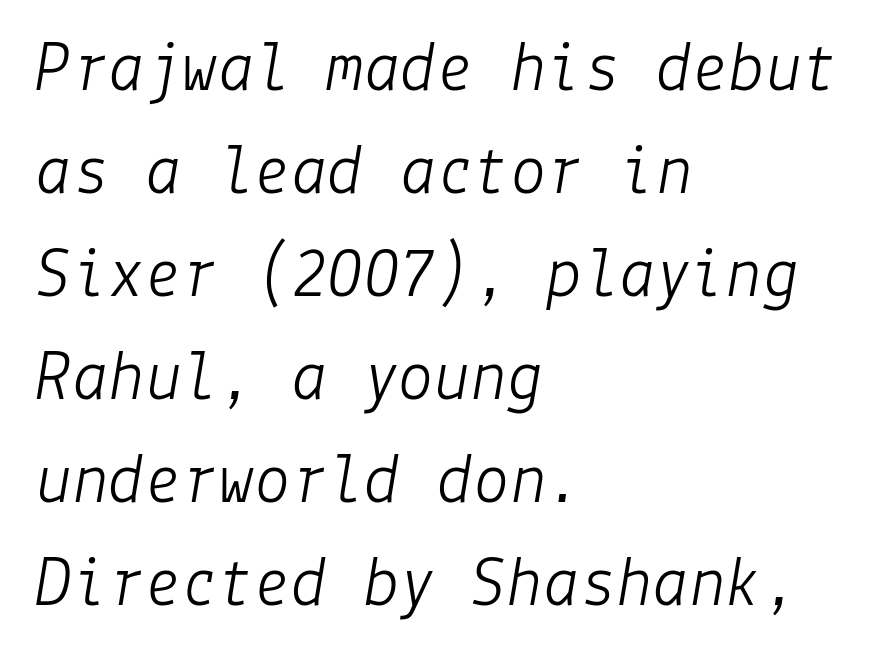
In terms of letterspacing, this is plain default setting. If you drew a line through each stem, it would be angled. Leading matches the norm, producing a regular column. Line beginnings align vertically; line endings do not.
